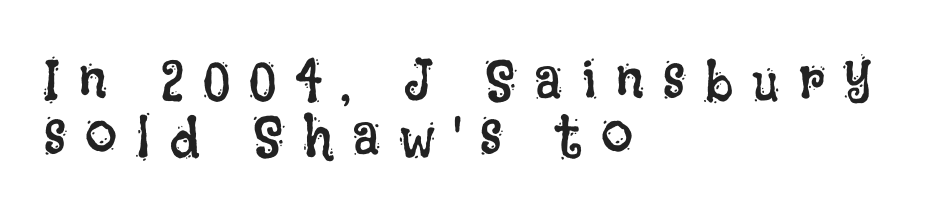
{"italic": "no", "bold": "no", "weight": "regular", "width": "condensed", "stroke_contrast": "low", "x_height": "large", "monospaced": "no", "underline": "no", "align": "left", "line_spacing": "tight", "line_spacing_ratio": 0.99, "letter_spacing": "wide", "letter_spacing_em": 0.34, "glyph_px": 57}
